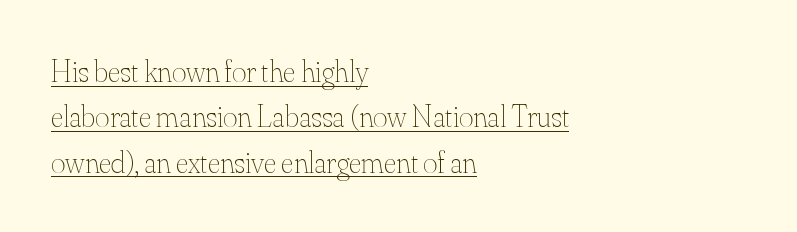
Q: Is the text bold? A: No.
Q: Is the text italic (slanted)? A: No, it is upright.
Q: Is the text underlined? A: Yes.
Q: How is the paragraph aligned? A: Left-aligned.
Q: Is the spacing between letters normal or unusually wide? A: Normal.
Q: Is the spacing between lines tight, normal or loose? A: Normal.
Q: Width (condensed, normal, or wide)? A: Normal.
Q: Stroke contrast? A: Medium.
Q: x-height? A: Small.
Q: Monospaced? A: No.
